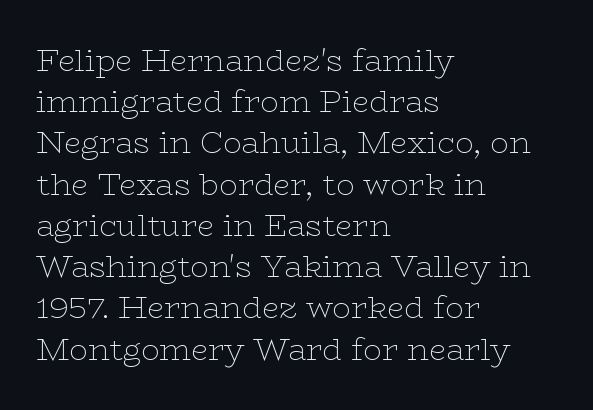
The letterforms sit at book weight or below. You could not count columns in this text — the font is proportionally spaced. Students, observe: this is what conventionally led text looks like. To sum up the face: it has serifs. The letters sit at their default tracking, neither squeezed nor spread.
